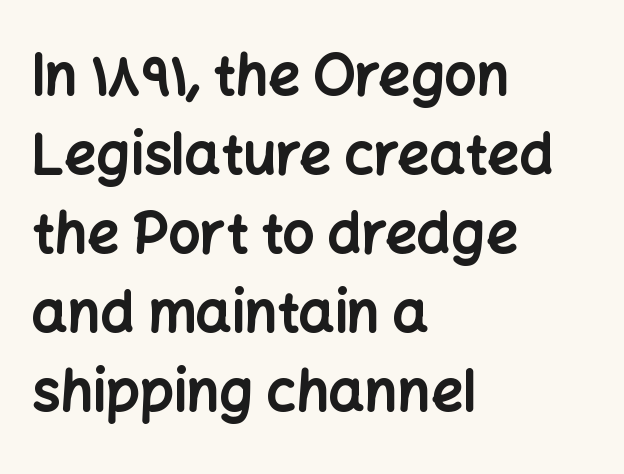
Q: Is the text bold? A: Yes.
Q: Is the text italic (slanted)? A: No, it is upright.
Q: Is the typeface a serif or a sans-serif typeface? A: Sans-serif.
Q: Is the text underlined? A: No.
Q: How is the paragraph aligned? A: Left-aligned.
Q: Is the spacing between letters normal or unusually wide? A: Normal.
Q: Is the spacing between lines tight, normal or loose? A: Normal.
Q: Width (condensed, normal, or wide)? A: Normal.
Q: Stroke contrast? A: Low.
Q: x-height? A: Medium.
Q: Monospaced? A: No.
